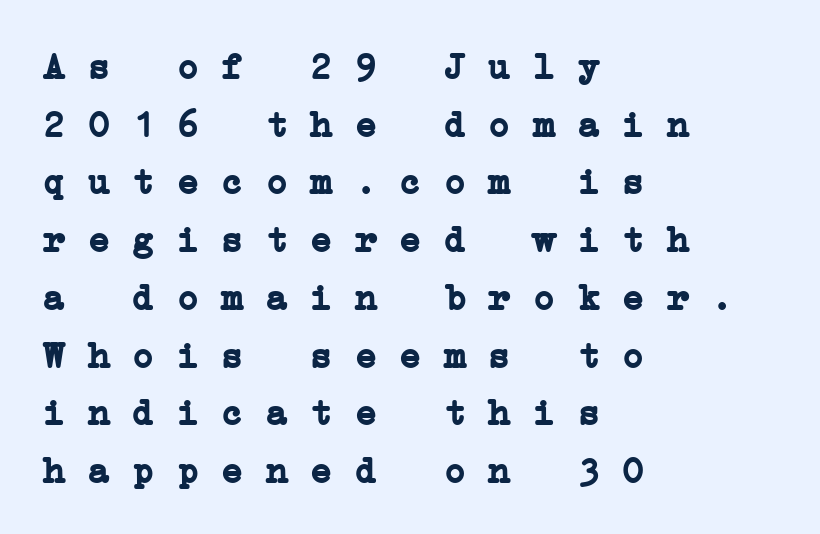
Q: Is the text bold? A: Yes.
Q: Is the typeface a serif or a sans-serif typeface? A: Serif.
Q: Is the text underlined? A: No.
Q: How is the paragraph aligned? A: Left-aligned.
Q: Is the spacing between letters normal or unusually wide? A: Normal.
Q: Is the spacing between lines tight, normal or loose? A: Normal.
Q: Width (condensed, normal, or wide)? A: Wide.
Q: Stroke contrast? A: Low.
Q: x-height? A: Medium.
Q: Monospaced? A: Yes.
